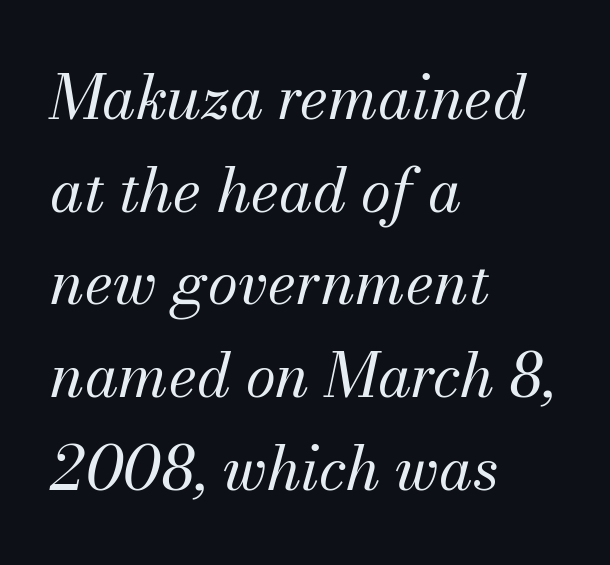
Leftover space on each line is placed entirely after the last word. The gap between lines stays unmarked. The block of text has a typical density, with ordinary space between rows. Small tapered or slab feet sit at the stroke ends, so this counts as serif. Letter spacing: default. This sample uses an oblique cut, with every glyph tilted off the vertical.
